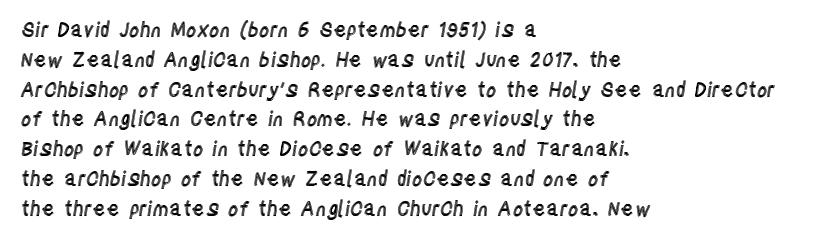
Notice how descenders clear the ascenders below comfortably — that's standard leading. In terms of letterspacing, this is plain default setting. Descender tails drop into unmarked territory. Layout note: lines flush left.
